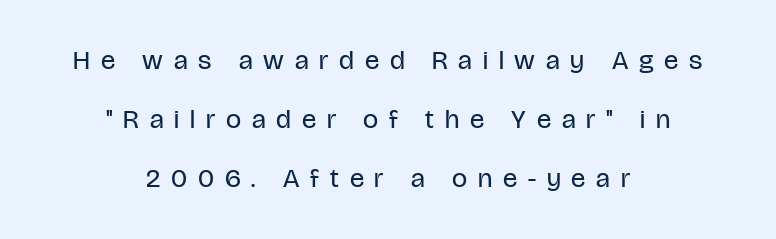
The tracking reads as deliberately expanded to a designer's eye. Plain, unruled lines of type. The lines are spread far apart with generous leading. A typesetter would mark this as roman, not italic. The letters look calm and open, with moderate or lighter stems.
